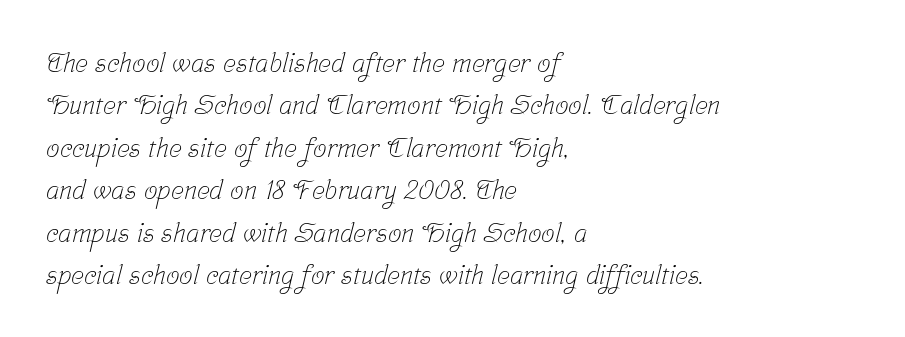
The image shows 27 px text type; set left-aligned, normal line spacing (1.57x), normal letter spacing, not underlined.
